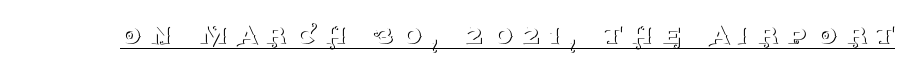
{"serif": "yes", "italic": "no", "bold": "no", "weight": "thin", "width": "normal", "stroke_contrast": "medium", "x_height": "large", "monospaced": "no", "underline": "yes", "letter_spacing": "wide", "letter_spacing_em": 0.3, "glyph_px": 32}
